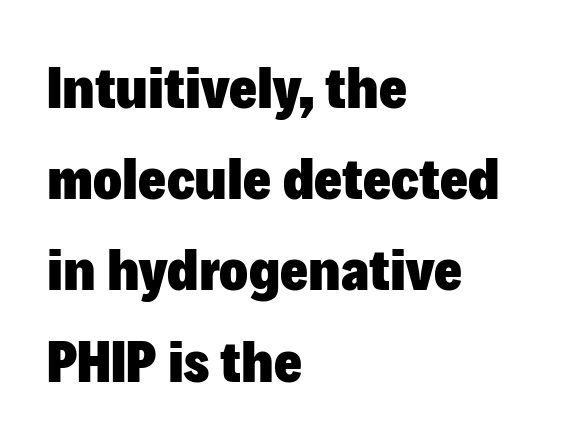
{"serif": "no", "italic": "no", "bold": "yes", "weight": "heavy", "width": "normal", "stroke_contrast": "low", "x_height": "medium", "monospaced": "no", "underline": "no", "align": "left", "line_spacing": "normal", "line_spacing_ratio": 1.52, "letter_spacing": "normal", "letter_spacing_em": 0.0, "glyph_px": 60}
